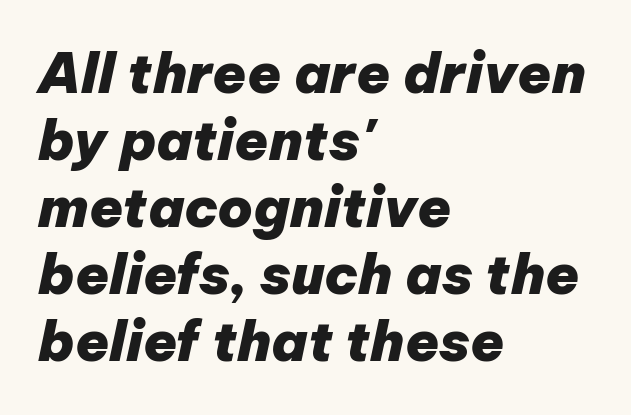
The rendering anchors every line to the left-hand side. The gap between lines stays unmarked. The letters advance in unequal steps, a hallmark of proportional type. Typesetter's note: full bold, strokes at maximum text heaviness. The letterforms sit shoulder to shoulder at normal distance.
